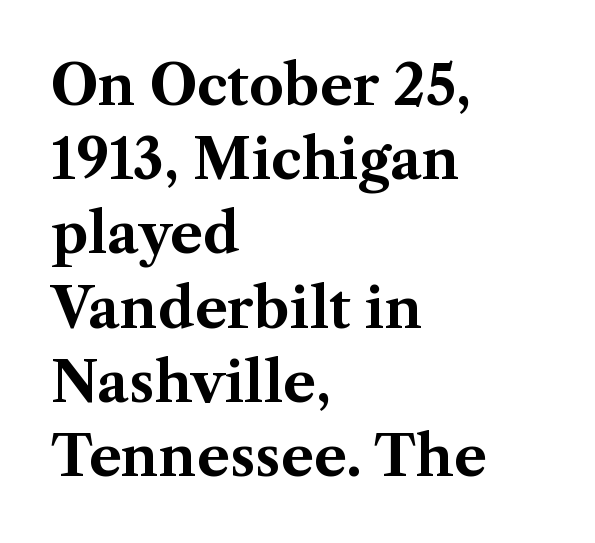
Typesetter's note: full bold, strokes at maximum text heaviness. Only glyphs here, with clear space below each row. Leading: standard. Every character sits straight up, as roman type does.
